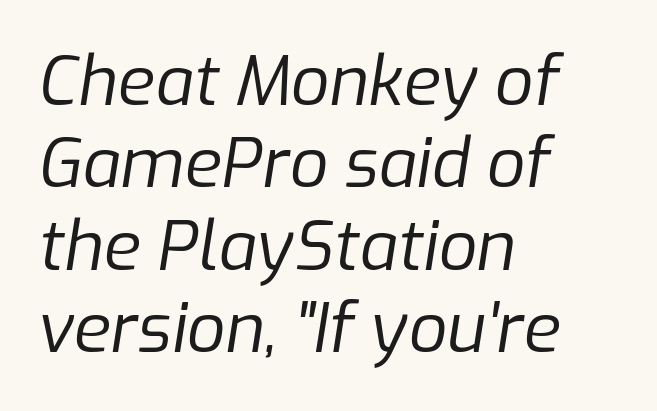
{"italic": "yes", "lean": "right", "slant_degrees": 9, "bold": "no", "weight": "regular", "width": "normal", "stroke_contrast": "low", "x_height": "medium", "monospaced": "no", "underline": "no", "align": "left", "line_spacing_ratio": 1.21, "letter_spacing": "normal", "letter_spacing_em": 0.0, "glyph_px": 68}
